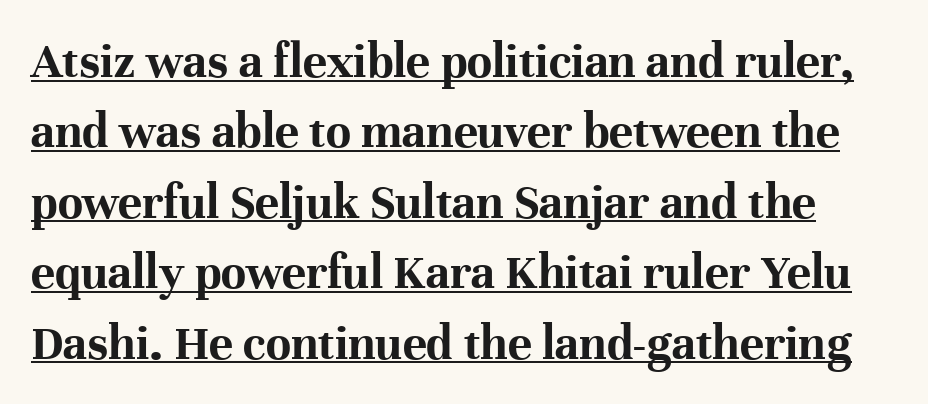
The image shows 51 px bold serif type, upright; set normal line spacing (1.38x), normal letter spacing, underlined; high stroke contrast and a medium x-height.
